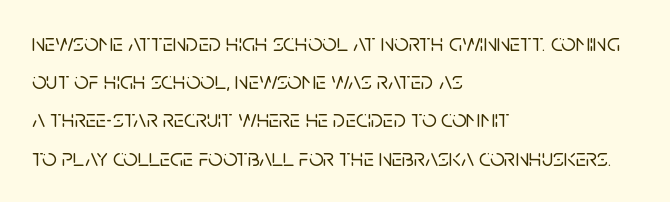
The image shows 25 px text type, upright; set left-aligned, normal line spacing (1.53x), normal letter spacing, not underlined.
